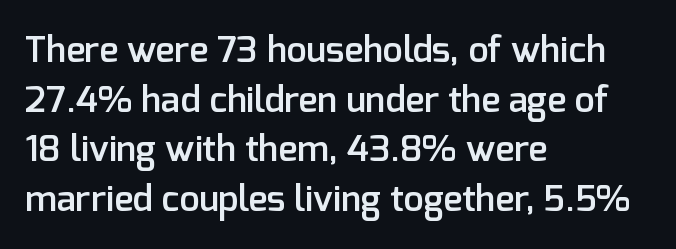
{"serif": "no", "italic": "no", "bold": "semi", "weight": "semibold", "width": "normal", "stroke_contrast": "low", "x_height": "medium", "monospaced": "no", "underline": "no", "align": "left", "line_spacing": "normal", "line_spacing_ratio": 1.38, "letter_spacing": "normal", "letter_spacing_em": 0.0, "glyph_px": 36}
